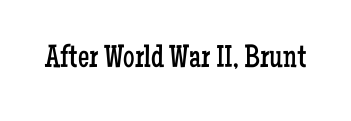
This sample uses a serif face. Varying glyph widths throughout — classic text-font behaviour. Type without underlining. Italic? Not at all — the glyphs are vertical. Unbolded letterforms with no extra heft. Characters follow at the spacing the type designer built in.
